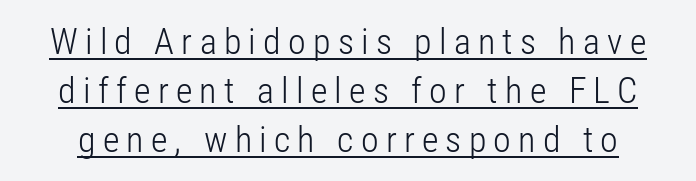
Q: Is the text bold? A: No.
Q: Is the text italic (slanted)? A: No, it is upright.
Q: Is the typeface a serif or a sans-serif typeface? A: Sans-serif.
Q: Is the text underlined? A: Yes.
Q: Is the spacing between letters normal or unusually wide? A: Unusually wide.
Q: Is the spacing between lines tight, normal or loose? A: Normal.
Q: Width (condensed, normal, or wide)? A: Condensed.
Q: Stroke contrast? A: Low.
Q: x-height? A: Medium.
Q: Monospaced? A: No.
